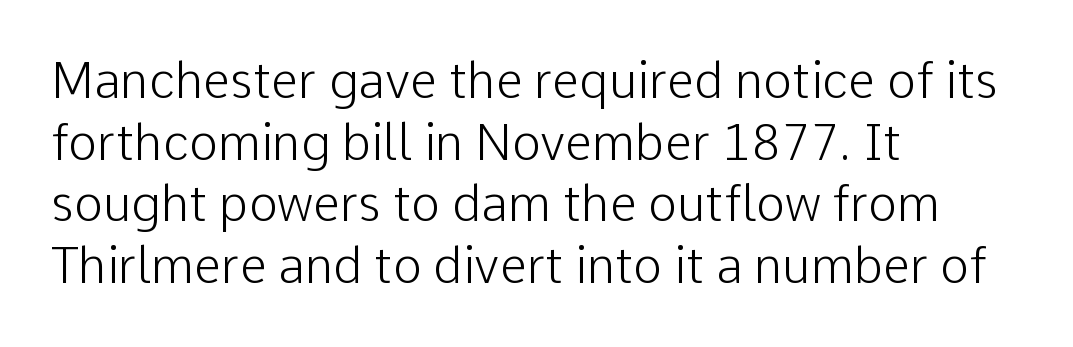
{"serif": "no", "italic": "no", "bold": "no", "weight": "light", "width": "normal", "stroke_contrast": "low", "x_height": "medium", "monospaced": "no", "underline": "no", "align": "left", "line_spacing": "normal", "line_spacing_ratio": 1.26, "letter_spacing": "normal", "letter_spacing_em": 0.0, "glyph_px": 49}
